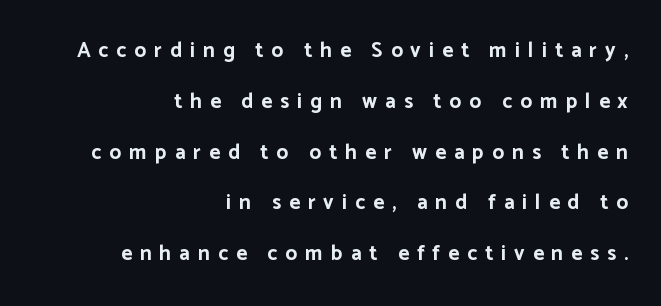
Q: Is the text bold? A: Yes.
Q: Is the text italic (slanted)? A: No, it is upright.
Q: Is the text underlined? A: No.
Q: How is the paragraph aligned? A: Right-aligned.
Q: Is the spacing between letters normal or unusually wide? A: Unusually wide.
Q: Is the spacing between lines tight, normal or loose? A: Loose.
